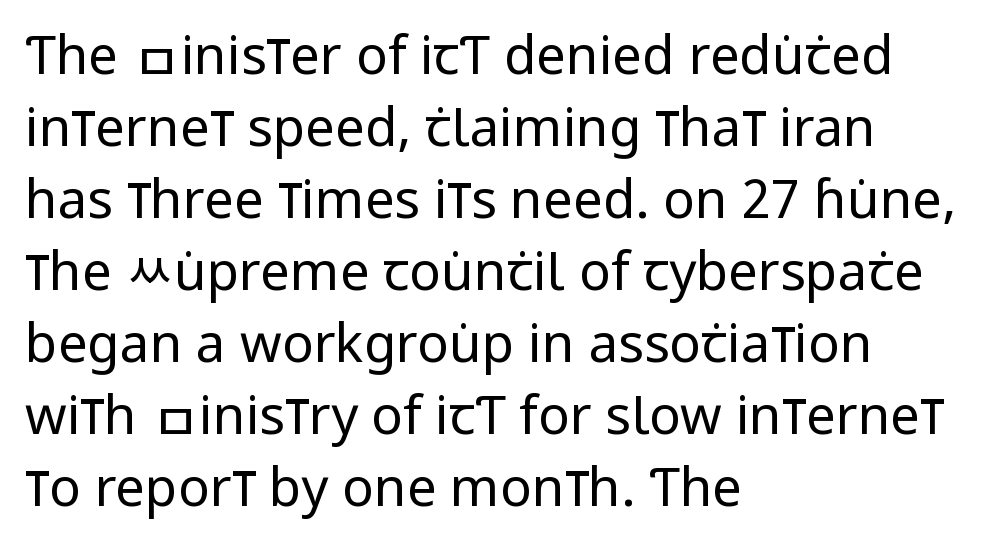
A quiet, ordinary-to-light weight characterises the typeface. Here the designer chose a conventional face with non-uniform glyph widths. Is there any slant? The stems are plumb. Which margin do the lines hug? The left one — the right edge is uneven. Tracking here is standard; glyphs follow each other at the usual distance.
